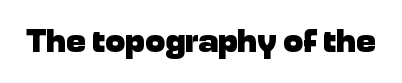
The letters advance in unequal steps, a hallmark of proportional type. Serifs: no, the terminals of the letterforms are clean. The lettering stays uniformly vertical, giving the passage a roman look. How are the letters spaced? Ordinarily, with no added tracking. Only glyphs here, with clear space below each row.
